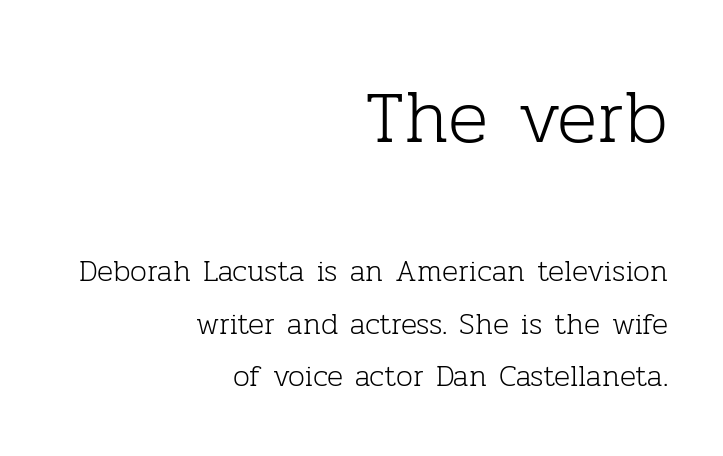
The rendering uses natural spacing where letterforms have individual widths. Descender tails drop into unmarked territory. The typeface has the unassuming heft of standard copy or less. The text was rendered using a seriffed face with decorative stroke endings.
